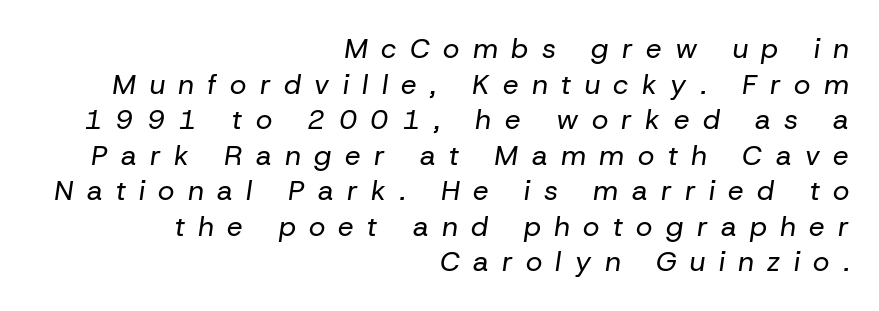
Q: Is the text bold? A: No.
Q: Is the text italic (slanted)? A: Yes, it leans right by about 8 degrees.
Q: Is the text underlined? A: No.
Q: How is the paragraph aligned? A: Right-aligned.
Q: Is the spacing between letters normal or unusually wide? A: Unusually wide.
Q: Is the spacing between lines tight, normal or loose? A: Normal.
Q: Width (condensed, normal, or wide)? A: Normal.
Q: Stroke contrast? A: Low.
Q: x-height? A: Medium.
Q: Monospaced? A: No.
